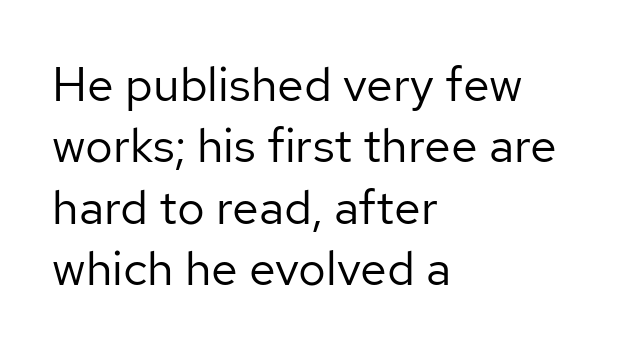
The axis of the letterforms is exactly vertical. Bare-footed words on every line. Nothing heavy about these letters — not bold at all. Is this a sans? Yes — the strokes have no serifs. Each letter keeps its own natural width here, so spacing adapts to shape. This rendering uses left alignment, leaving the right contour irregular.
